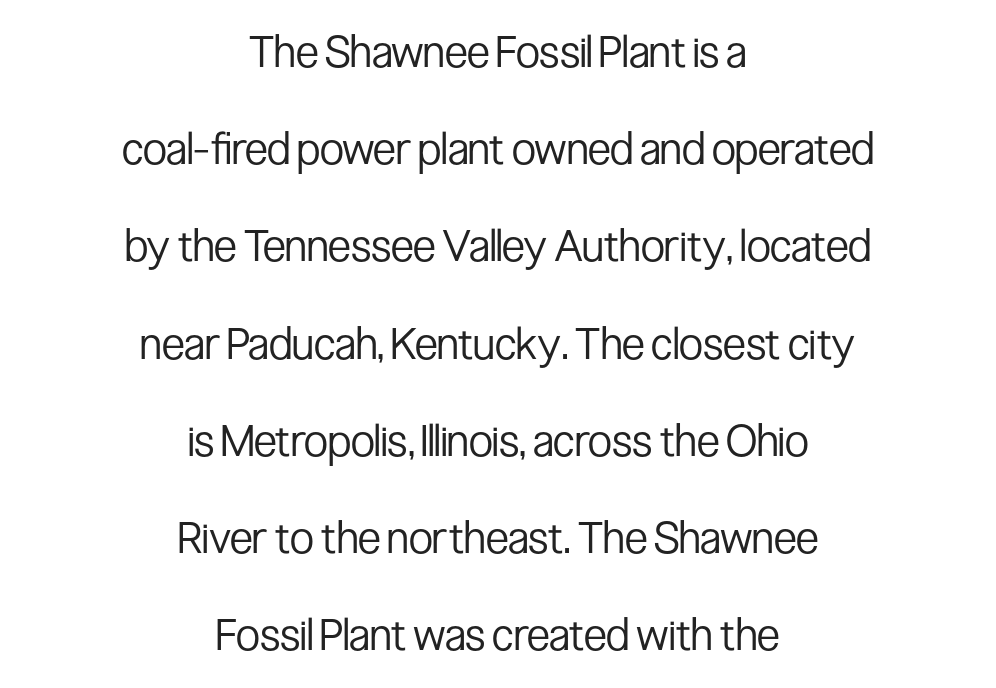
The image shows 44 px regular-weight, condensed sans-serif type, upright; set centered, loose line spacing (2.21x), normal letter spacing, not underlined; low stroke contrast and a medium x-height.
